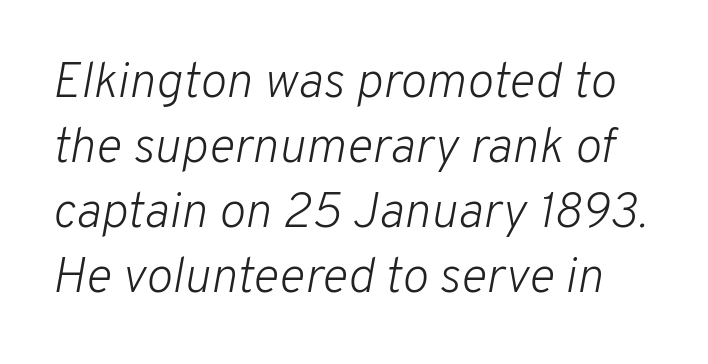
Q: Is the text bold? A: No.
Q: Is the text italic (slanted)? A: Yes, it leans right by about 10 degrees.
Q: Is the text underlined? A: No.
Q: Is the spacing between letters normal or unusually wide? A: Normal.
Q: Is the spacing between lines tight, normal or loose? A: Normal.
Q: Width (condensed, normal, or wide)? A: Normal.
Q: Stroke contrast? A: Low.
Q: x-height? A: Medium.
Q: Monospaced? A: No.
